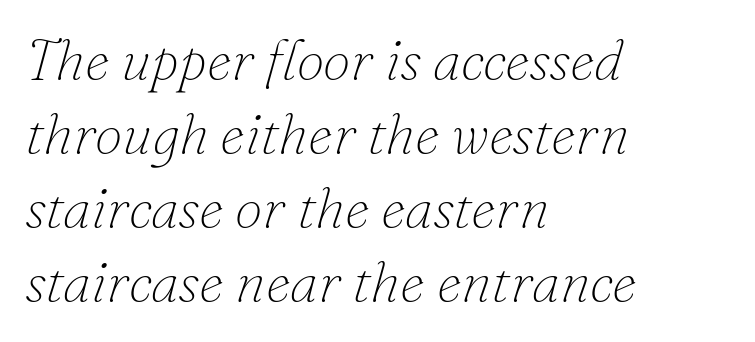
{"serif": "yes", "italic": "yes", "lean": "right", "slant_degrees": 16, "bold": "no", "weight": "thin", "width": "normal", "stroke_contrast": "low", "x_height": "small", "monospaced": "no", "underline": "no", "align": "left", "line_spacing": "normal", "line_spacing_ratio": 1.32, "letter_spacing": "normal", "letter_spacing_em": 0.0, "glyph_px": 56}
